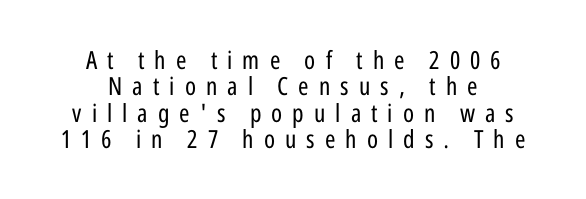
The lettering stays uniformly vertical, giving the passage a roman look. Reading down the column, the eye jumps only a short way to each next line. A light-to-regular cut is what we see here. Tracking value appears strongly positive — letters spread wide.
